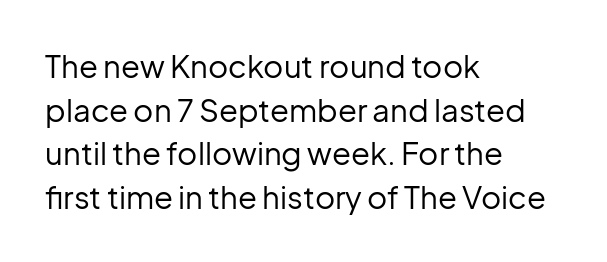
You can tell from the bare stems that sans-serif type was used. Think standard paragraph weight, or any step lighter than that. Spacing between characters is what you'd get straight out of the box. Check the space under the baseline: it is left empty.
